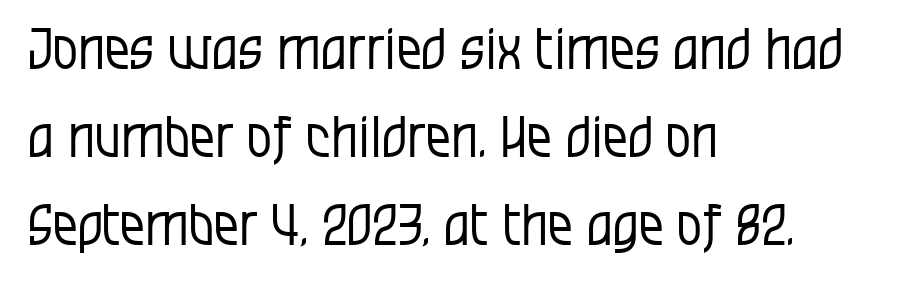
The image shows 56 px regular-weight, condensed sans-serif type, upright; set left-aligned, normal line spacing (1.57x), normal letter spacing, not underlined; low stroke contrast and a large x-height.
